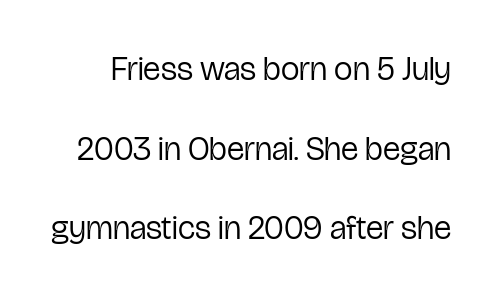
Q: Is the text bold? A: No.
Q: Is the text italic (slanted)? A: No, it is upright.
Q: Is the typeface a serif or a sans-serif typeface? A: Sans-serif.
Q: Is the text underlined? A: No.
Q: Is the spacing between letters normal or unusually wide? A: Normal.
Q: Is the spacing between lines tight, normal or loose? A: Loose.
Q: Width (condensed, normal, or wide)? A: Condensed.
Q: Stroke contrast? A: Low.
Q: x-height? A: Medium.
Q: Monospaced? A: No.
